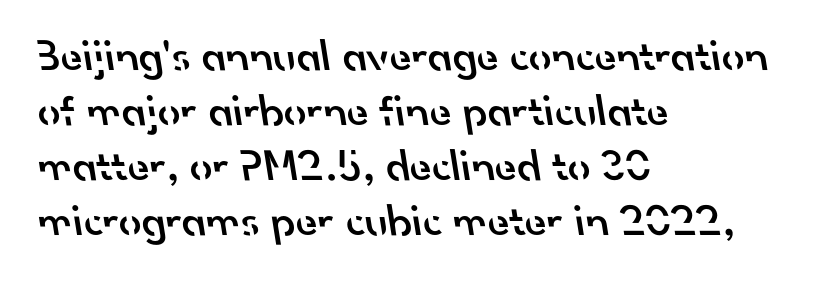
Q: Is the text bold? A: Semi-bold.
Q: Is the typeface a serif or a sans-serif typeface? A: Sans-serif.
Q: Is the text underlined? A: No.
Q: How is the paragraph aligned? A: Left-aligned.
Q: Is the spacing between letters normal or unusually wide? A: Normal.
Q: Width (condensed, normal, or wide)? A: Normal.
Q: Stroke contrast? A: Low.
Q: x-height? A: Small.
Q: Monospaced? A: No.
